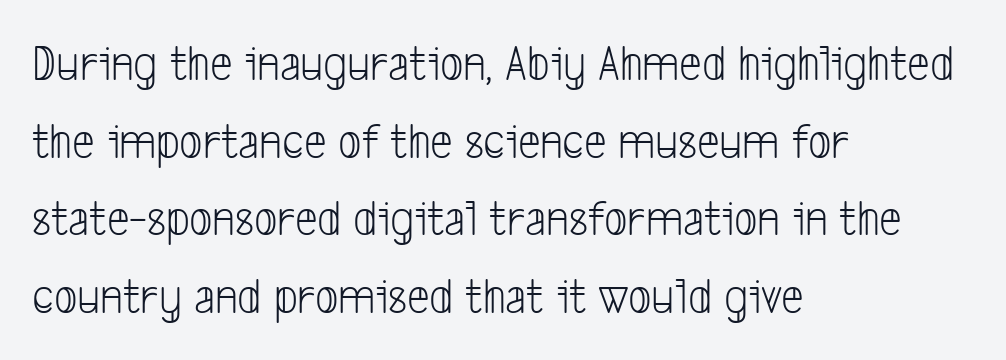
Q: Is the text bold? A: No.
Q: Is the typeface a serif or a sans-serif typeface? A: Sans-serif.
Q: Is the text underlined? A: No.
Q: How is the paragraph aligned? A: Left-aligned.
Q: Is the spacing between letters normal or unusually wide? A: Normal.
Q: Is the spacing between lines tight, normal or loose? A: Normal.
Q: Width (condensed, normal, or wide)? A: Condensed.
Q: Stroke contrast? A: Low.
Q: x-height? A: Medium.
Q: Monospaced? A: No.
